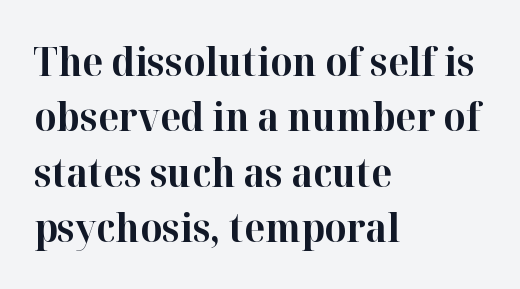
Q: Is the text bold? A: Yes.
Q: Is the text italic (slanted)? A: No, it is upright.
Q: Is the typeface a serif or a sans-serif typeface? A: Serif.
Q: Is the text underlined? A: No.
Q: How is the paragraph aligned? A: Left-aligned.
Q: Is the spacing between letters normal or unusually wide? A: Normal.
Q: Is the spacing between lines tight, normal or loose? A: Normal.
Q: Width (condensed, normal, or wide)? A: Normal.
Q: Stroke contrast? A: High.
Q: x-height? A: Medium.
Q: Monospaced? A: No.
